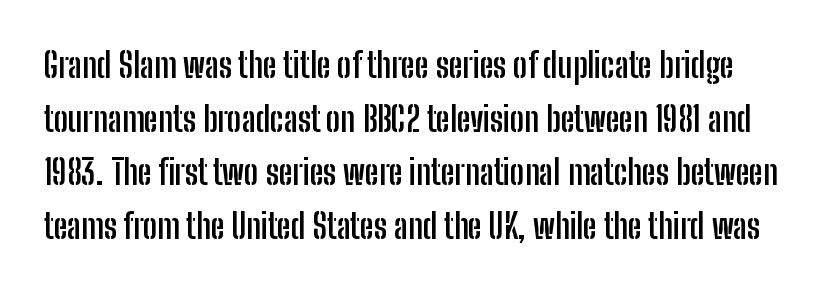
Q: Is the text bold? A: Yes.
Q: Is the text italic (slanted)? A: No, it is upright.
Q: Is the typeface a serif or a sans-serif typeface? A: Sans-serif.
Q: Is the text underlined? A: No.
Q: Is the spacing between letters normal or unusually wide? A: Normal.
Q: Is the spacing between lines tight, normal or loose? A: Normal.
Q: Width (condensed, normal, or wide)? A: Condensed.
Q: Stroke contrast? A: Low.
Q: x-height? A: Medium.
Q: Monospaced? A: No.
